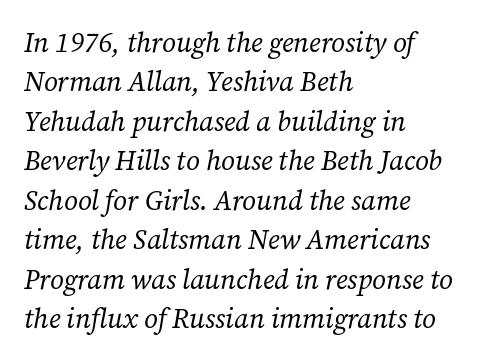
Just letters on the line, the space beneath them empty. The letterforms sit shoulder to shoulder at normal distance. The strokes are not fattened; the text isn't bold. Which margin do the lines hug? The left one — the right edge is uneven. The specimen reads as italic at a glance.
